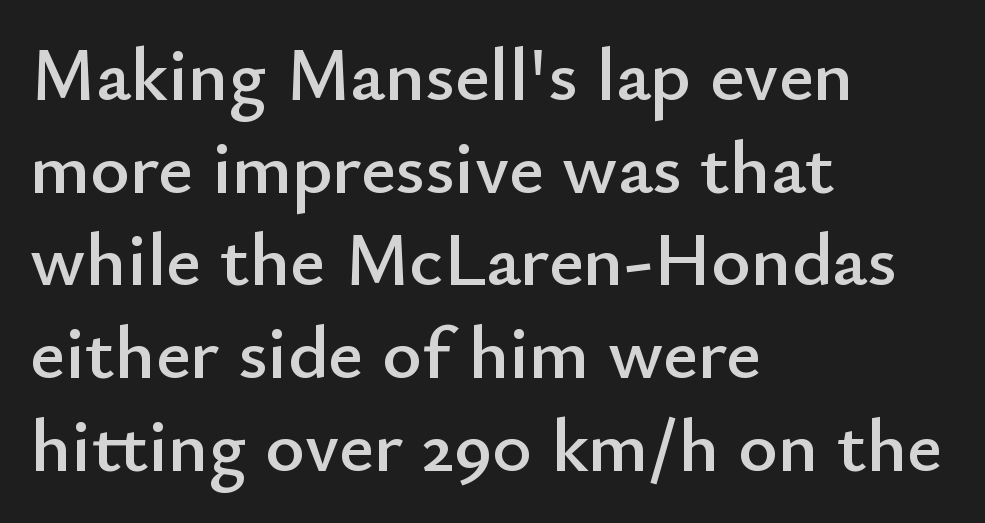
A typesetter would call this proportional, since set widths differ per character. What kind of face is this? One without serifs — a sans. In terms of posture, this sample is upright. The glyphs are unaccompanied by any horizontal stroke below them. Compared with a centered layout, this one pins lines to the left instead.
